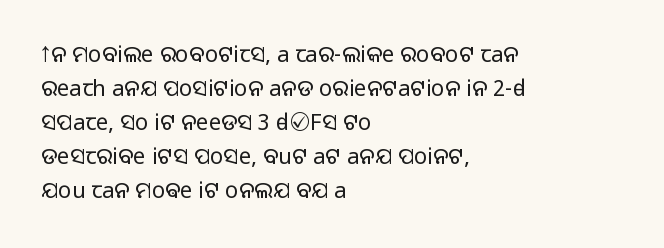
These lines stack with their left ends in a neat column. Any mark beneath the type? The region is blank. Short note: letters normally spaced. The type sits square on the baseline with zero lean.
